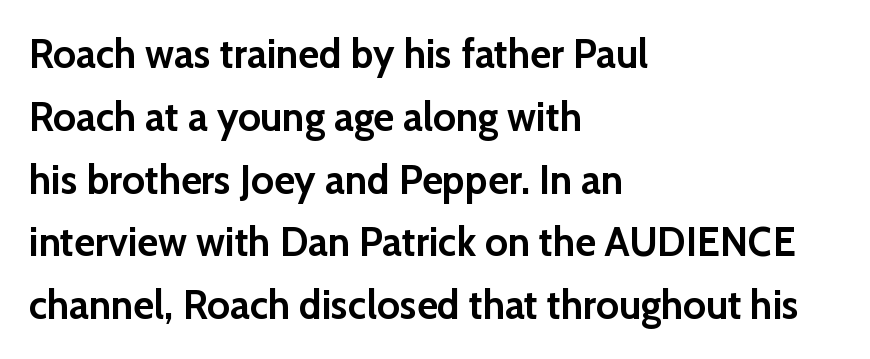
Q: Is the text bold? A: Yes.
Q: Is the text italic (slanted)? A: No, it is upright.
Q: Is the typeface a serif or a sans-serif typeface? A: Sans-serif.
Q: Is the text underlined? A: No.
Q: How is the paragraph aligned? A: Left-aligned.
Q: Is the spacing between letters normal or unusually wide? A: Normal.
Q: Is the spacing between lines tight, normal or loose? A: Normal.
Q: Width (condensed, normal, or wide)? A: Normal.
Q: Stroke contrast? A: Low.
Q: x-height? A: Medium.
Q: Monospaced? A: No.
